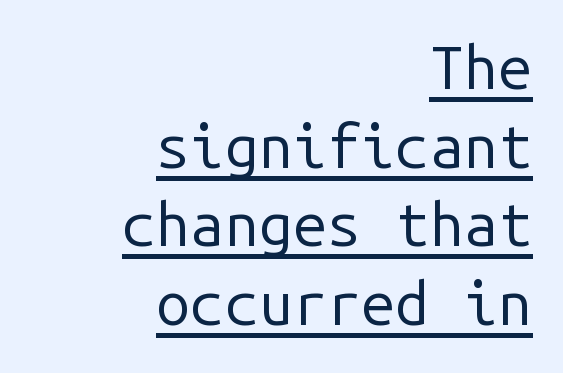
{"serif": "no", "italic": "no", "bold": "no", "weight": "regular", "width": "normal", "stroke_contrast": "low", "x_height": "medium", "monospaced": "yes", "underline": "yes", "align": "right", "line_spacing": "normal", "line_spacing_ratio": 1.29, "letter_spacing": "normal", "letter_spacing_em": 0.0, "glyph_px": 61}
